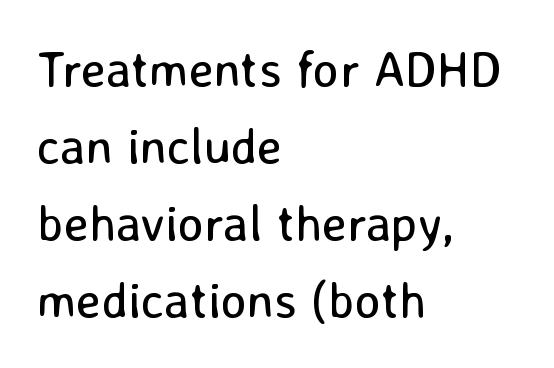
The image shows 50 px regular-weight sans-serif type, upright; set left-aligned, normal line spacing (1.54x), normal letter spacing, not underlined; low stroke contrast and a medium x-height.
